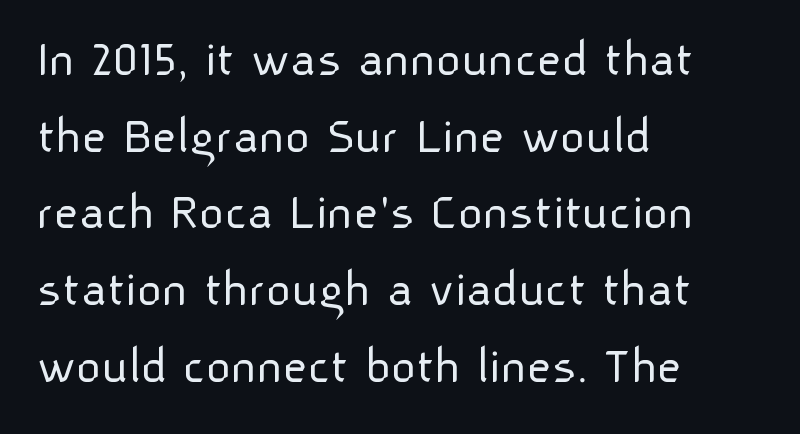
This sample keeps an unexceptional amount of space between lines. One-word summary of the alignment: left. Default kerning and tracking; the words read as compact shapes. Notice how the stems are strictly vertical — no italics here. Each letter's strokes conclude bluntly, with no projecting serifs.
